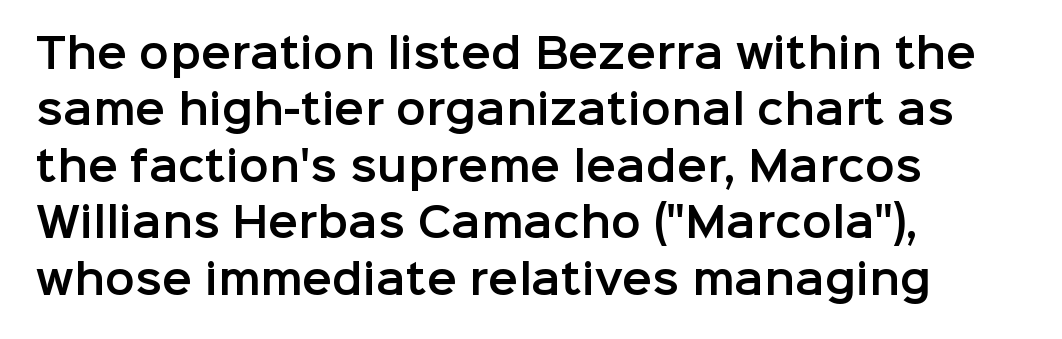
{"serif": "no", "italic": "no", "width": "normal", "stroke_contrast": "low", "x_height": "medium", "monospaced": "no", "underline": "no", "align": "left", "line_spacing": "normal", "line_spacing_ratio": 1.41, "letter_spacing": "normal", "letter_spacing_em": 0.0, "glyph_px": 40}
